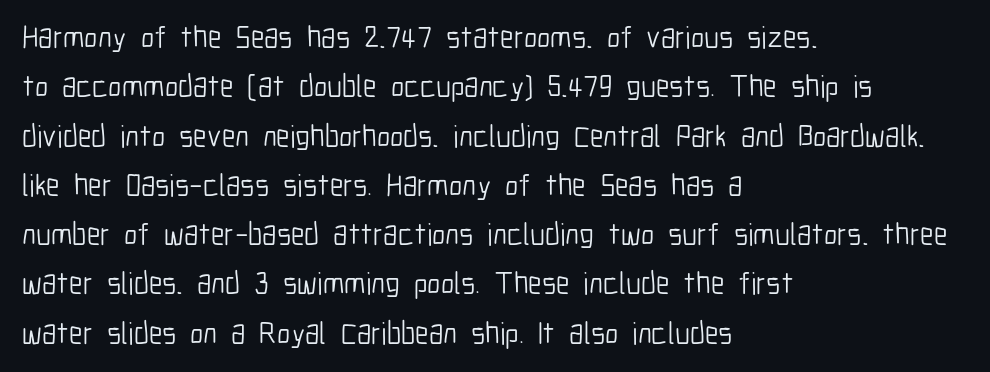
The image shows 31 px light, condensed sans-serif type, upright; set left-aligned, normal line spacing (1.59x), normal letter spacing, not underlined; low stroke contrast and a medium x-height.
